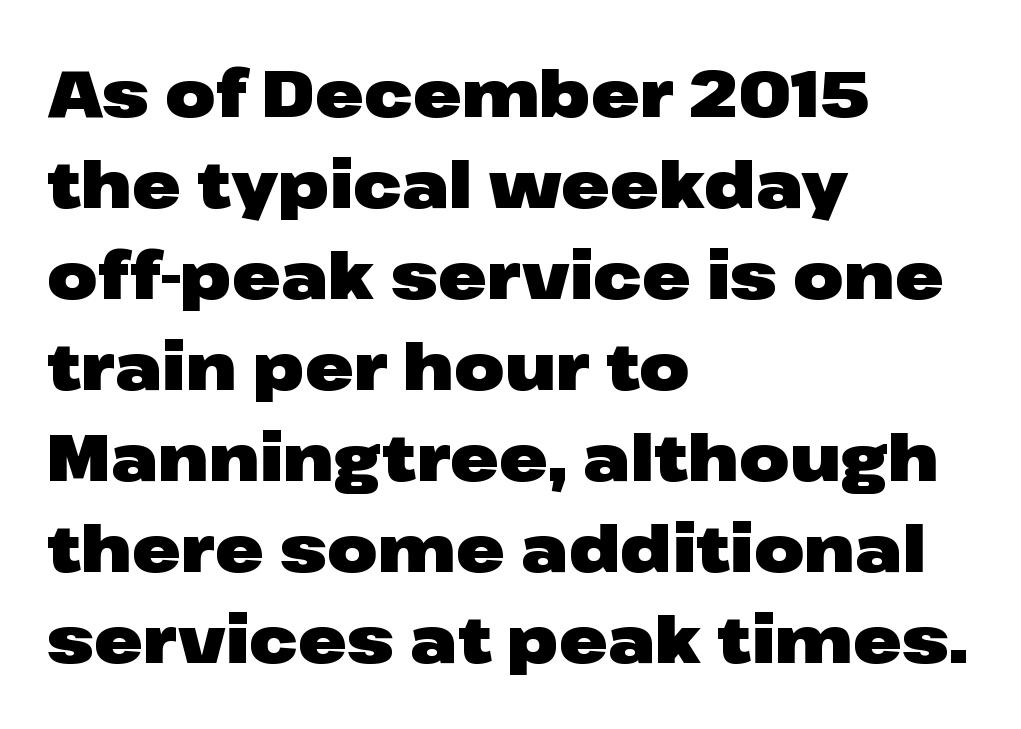
The image shows 65 px heavy, wide sans-serif type, upright; set left-aligned, normal line spacing (1.4x), normal letter spacing, not underlined; low stroke contrast and a medium x-height.
